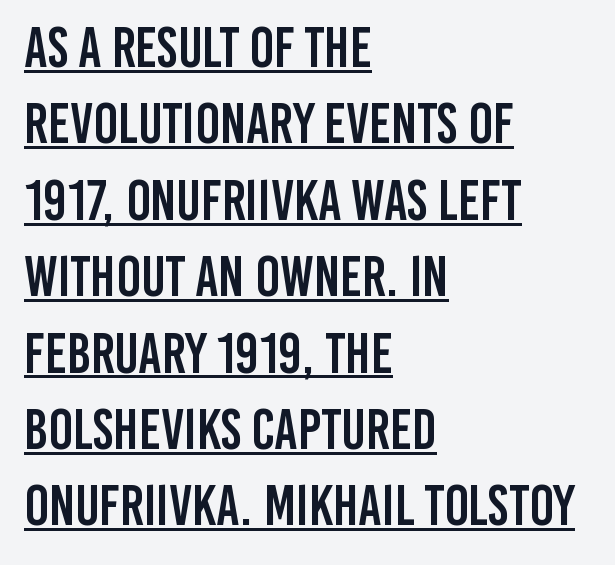
{"serif": "no", "italic": "no", "width": "condensed", "stroke_contrast": "low", "x_height": "large", "monospaced": "no", "underline": "yes", "align": "left", "line_spacing": "normal", "line_spacing_ratio": 1.34, "letter_spacing": "normal", "letter_spacing_em": 0.0, "glyph_px": 57}
